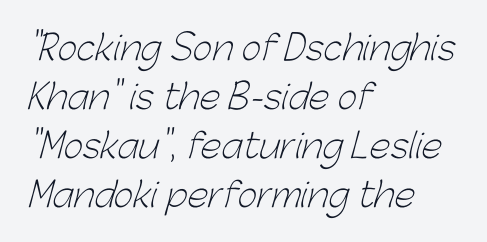
Words appear dense and cohesive because spacing is normal. A student would call this left alignment; a typographer would say flush left, rag right. Type without underlining. Stroke mass is kept to a normal reading level or below. The designer left line spacing at the default.
